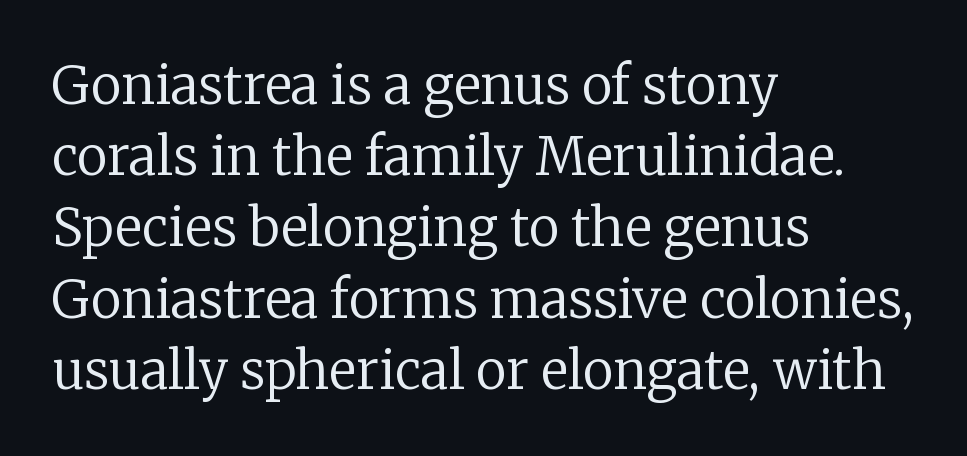
Between one letter and the next there's only the usual sliver of space. The letters advance in unequal steps, a hallmark of proportional type. To sum up the face: it has serifs. The rows are spaced the way most documents space them.
